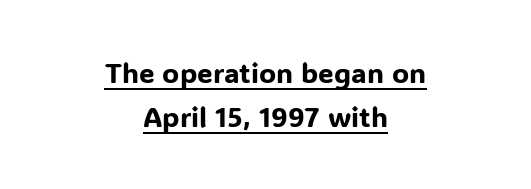
{"serif": "no", "italic": "no", "width": "normal", "stroke_contrast": "low", "x_height": "medium", "monospaced": "no", "underline": "yes", "align": "center", "line_spacing": "normal", "line_spacing_ratio": 1.58, "letter_spacing": "normal", "letter_spacing_em": 0.0, "glyph_px": 28}
